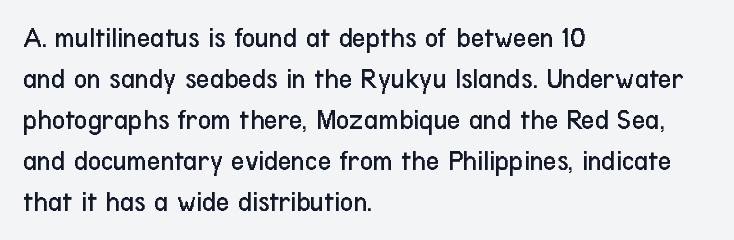
The image shows 29 px regular-weight, condensed sans-serif type, upright; set left-aligned, normal line spacing (1.41x), normal letter spacing, not underlined; low stroke contrast and a medium x-height.
